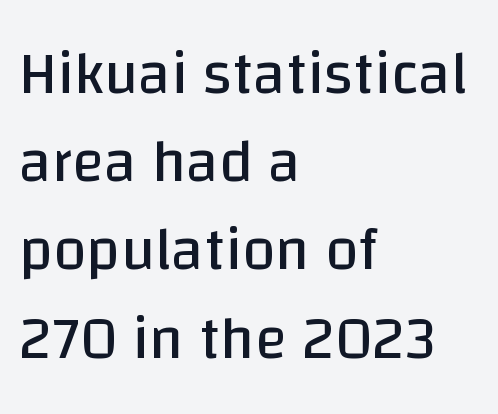
The image shows 60 px regular-weight sans-serif type, upright; set left-aligned, normal line spacing (1.47x), normal letter spacing, not underlined; low stroke contrast and a large x-height.
